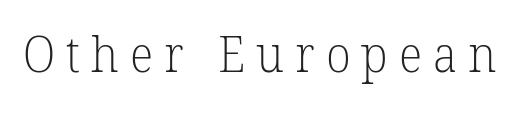
Q: Is the text bold? A: No.
Q: Is the typeface a serif or a sans-serif typeface? A: Serif.
Q: Is the text underlined? A: No.
Q: Is the spacing between letters normal or unusually wide? A: Unusually wide.
Q: Width (condensed, normal, or wide)? A: Normal.
Q: Stroke contrast? A: Low.
Q: x-height? A: Medium.
Q: Monospaced? A: No.
